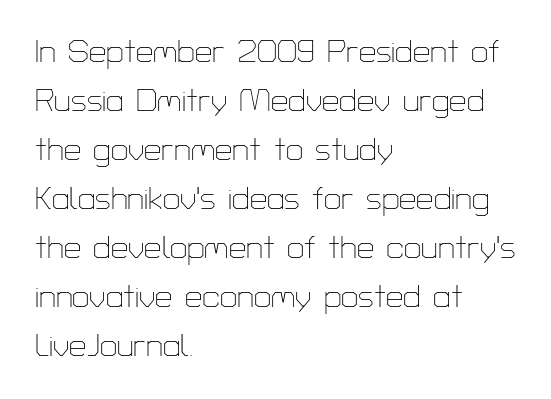
{"serif": "no", "italic": "no", "bold": "no", "weight": "thin", "width": "normal", "stroke_contrast": "low", "x_height": "medium", "monospaced": "no", "underline": "no", "align": "left", "line_spacing": "normal", "line_spacing_ratio": 1.58, "letter_spacing": "normal", "letter_spacing_em": 0.0, "glyph_px": 31}
